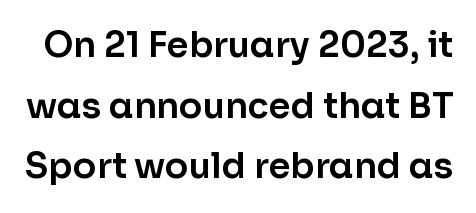
Q: Is the text italic (slanted)? A: No, it is upright.
Q: Is the typeface a serif or a sans-serif typeface? A: Sans-serif.
Q: Is the text underlined? A: No.
Q: Is the spacing between letters normal or unusually wide? A: Normal.
Q: Width (condensed, normal, or wide)? A: Normal.
Q: Stroke contrast? A: Low.
Q: x-height? A: Medium.
Q: Monospaced? A: No.
